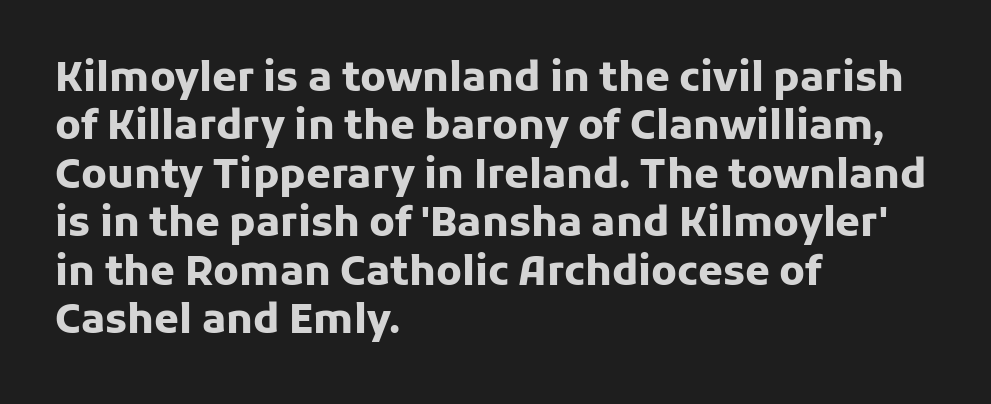
{"serif": "no", "italic": "no", "bold": "yes", "weight": "heavy", "width": "normal", "stroke_contrast": "low", "x_height": "medium", "monospaced": "no", "underline": "no", "align": "left", "line_spacing_ratio": 1.21, "letter_spacing": "normal", "letter_spacing_em": 0.0, "glyph_px": 40}
